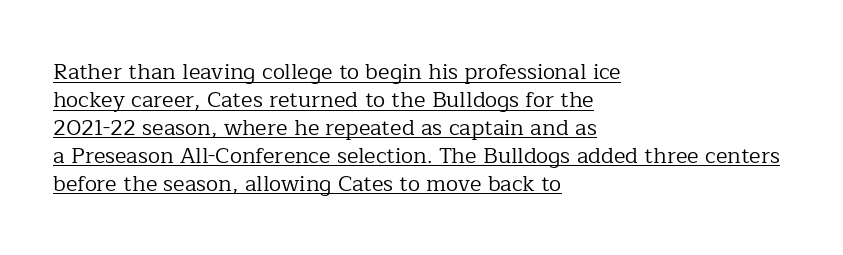
The image shows 22 px text type, upright; set left-aligned, normal line spacing (1.27x), normal letter spacing, underlined.
